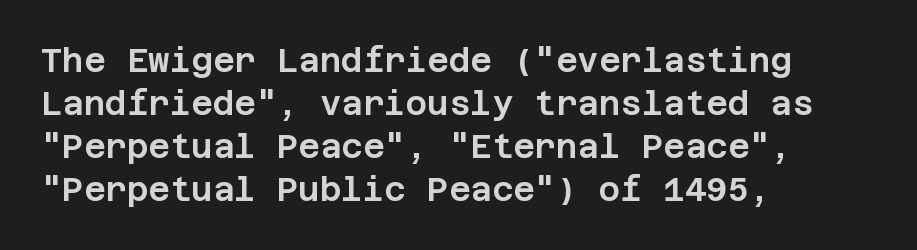
The image shows 33 px sans-serif type, upright; set left-aligned, normal line spacing (1.3x), normal letter spacing, not underlined; low stroke contrast and a large x-height.
